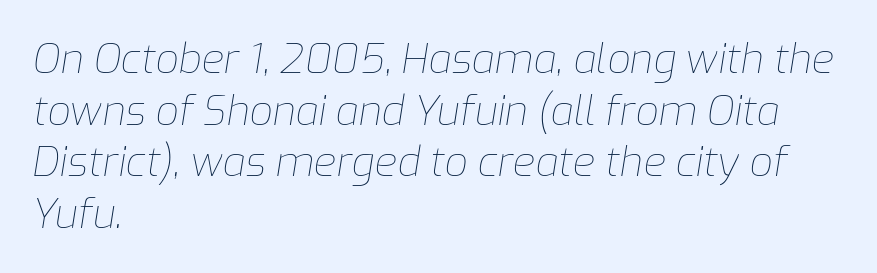
Q: Is the text bold? A: No.
Q: Is the text italic (slanted)? A: Yes, it leans right by about 9 degrees.
Q: Is the text underlined? A: No.
Q: How is the paragraph aligned? A: Left-aligned.
Q: Is the spacing between letters normal or unusually wide? A: Normal.
Q: Is the spacing between lines tight, normal or loose? A: Normal.
Q: Width (condensed, normal, or wide)? A: Normal.
Q: Stroke contrast? A: Low.
Q: x-height? A: Medium.
Q: Monospaced? A: No.
